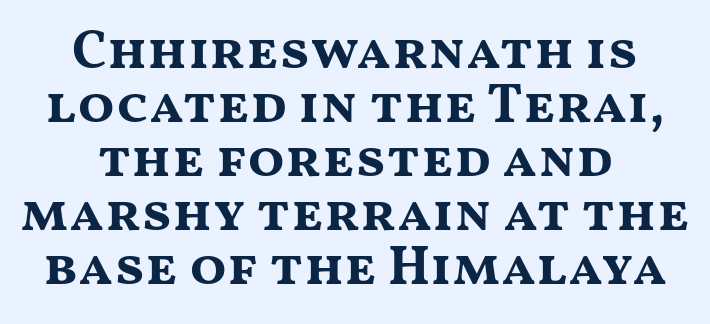
The image shows 54 px bold, wide sans-serif type, upright; set centered, tight line spacing (1.0x), normal letter spacing, not underlined; medium stroke contrast and a medium x-height.
